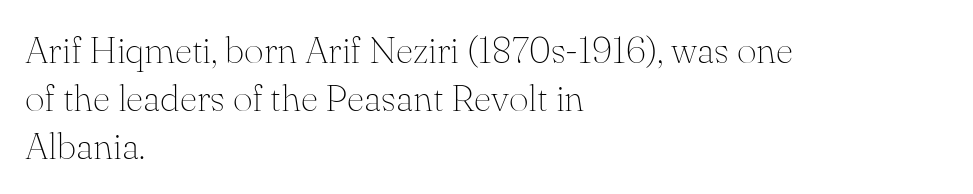
Q: Is the text bold? A: No.
Q: Is the text italic (slanted)? A: No, it is upright.
Q: Is the typeface a serif or a sans-serif typeface? A: Serif.
Q: Is the text underlined? A: No.
Q: How is the paragraph aligned? A: Left-aligned.
Q: Is the spacing between letters normal or unusually wide? A: Normal.
Q: Is the spacing between lines tight, normal or loose? A: Normal.
Q: Width (condensed, normal, or wide)? A: Normal.
Q: Stroke contrast? A: Medium.
Q: x-height? A: Small.
Q: Monospaced? A: No.
